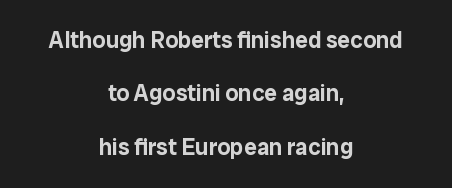
The image shows 23 px text type, upright; set centered, loose line spacing (2.32x), normal letter spacing, not underlined.
